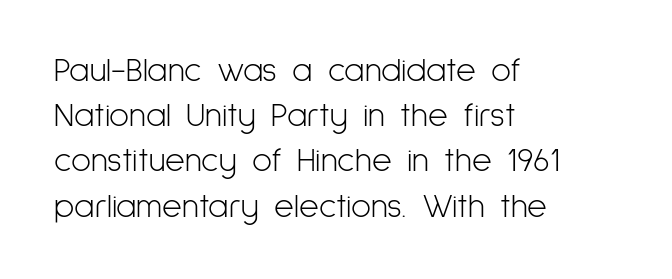
The image shows 34 px light, condensed sans-serif type, upright; set left-aligned, normal line spacing (1.33x), normal letter spacing, not underlined; low stroke contrast and a medium x-height.
